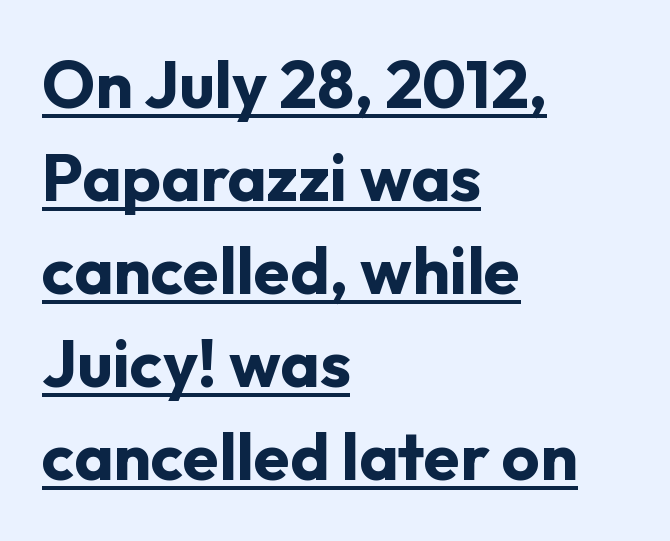
The image shows 66 px bold sans-serif type, upright; set left-aligned, normal line spacing (1.41x), normal letter spacing, underlined; low stroke contrast and a medium x-height.
